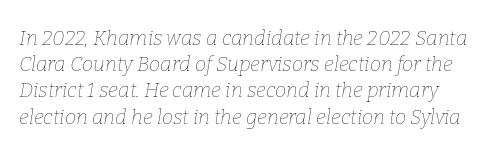
{"italic": "yes", "lean": "right", "slant_degrees": 9, "bold": "no", "underline": "no", "line_spacing": "normal", "line_spacing_ratio": 1.31, "letter_spacing": "normal", "letter_spacing_em": 0.0, "glyph_px": 20}
